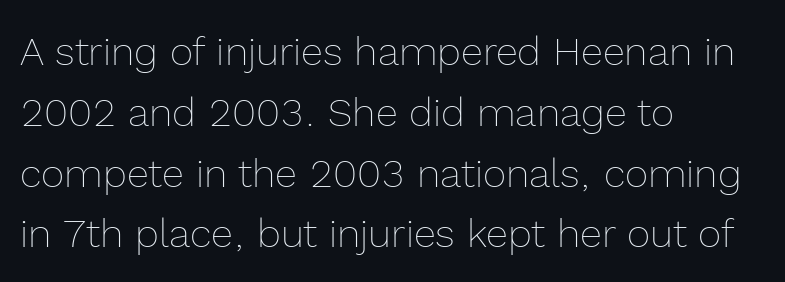
Q: Is the text bold? A: No.
Q: Is the text italic (slanted)? A: No, it is upright.
Q: Is the text underlined? A: No.
Q: How is the paragraph aligned? A: Left-aligned.
Q: Is the spacing between letters normal or unusually wide? A: Normal.
Q: Is the spacing between lines tight, normal or loose? A: Normal.
Q: Width (condensed, normal, or wide)? A: Normal.
Q: x-height? A: Medium.
Q: Monospaced? A: No.
